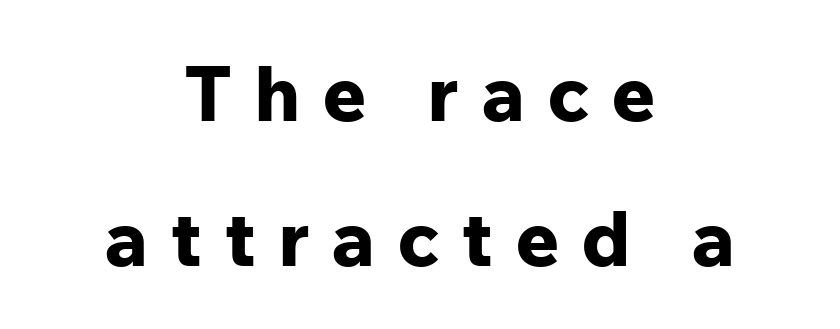
{"serif": "no", "italic": "no", "bold": "yes", "weight": "bold", "width": "normal", "stroke_contrast": "low", "x_height": "medium", "monospaced": "no", "underline": "no", "align": "center", "line_spacing_ratio": 1.88, "letter_spacing": "wide", "letter_spacing_em": 0.28, "glyph_px": 77}
